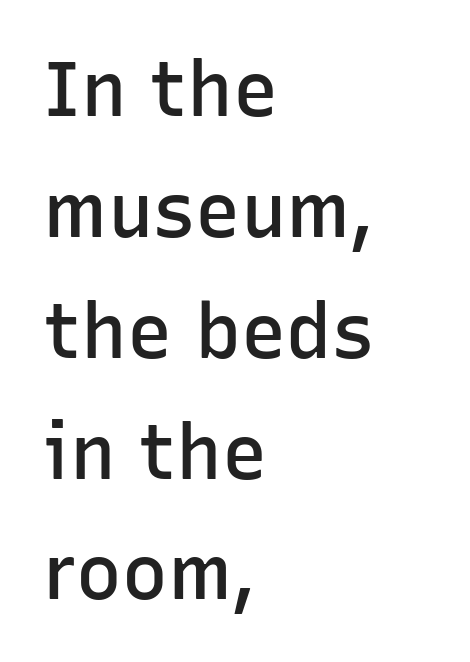
{"serif": "no", "italic": "no", "bold": "semi", "weight": "semibold", "width": "normal", "stroke_contrast": "low", "x_height": "medium", "monospaced": "no", "underline": "no", "align": "left", "line_spacing": "normal", "line_spacing_ratio": 1.59, "letter_spacing": "normal", "letter_spacing_em": 0.0, "glyph_px": 76}
